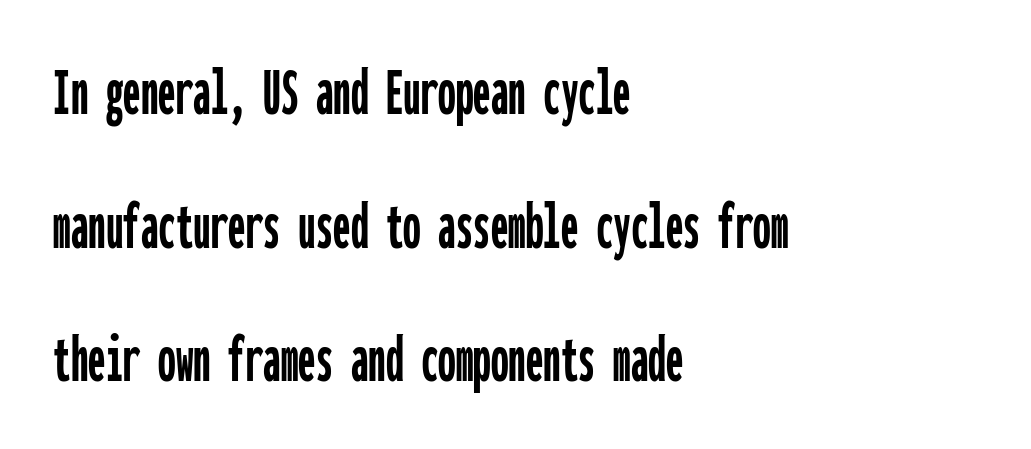
In CSS terms this would be text-align: left. Do the letters lean? They stand straight. Each letter, wide or thin by design, is forced into the same width here. Each word holds together tightly as a unit, with standard inter-letter gaps. Interline gaps are noticeably wide in this sample. Underline: absent.
